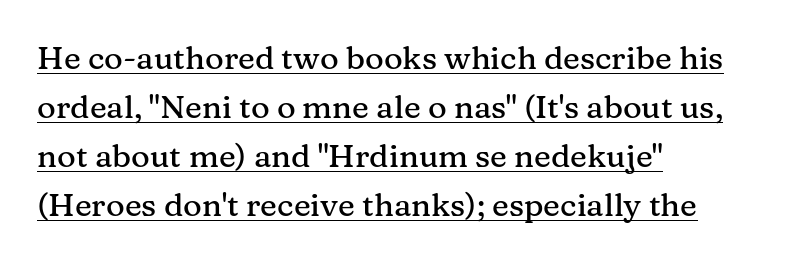
Q: Is the text italic (slanted)? A: No, it is upright.
Q: Is the typeface a serif or a sans-serif typeface? A: Serif.
Q: Is the text underlined? A: Yes.
Q: How is the paragraph aligned? A: Left-aligned.
Q: Is the spacing between letters normal or unusually wide? A: Normal.
Q: Is the spacing between lines tight, normal or loose? A: Normal.
Q: Width (condensed, normal, or wide)? A: Normal.
Q: Stroke contrast? A: Medium.
Q: x-height? A: Medium.
Q: Monospaced? A: No.
